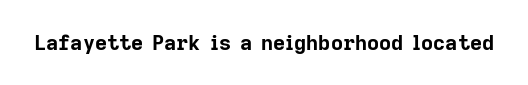
The letterforms sit shoulder to shoulder at normal distance. These lines were composed using upright roman letters. Check the space under the baseline: it is left empty. The sample has been set heavy, in full bold.
